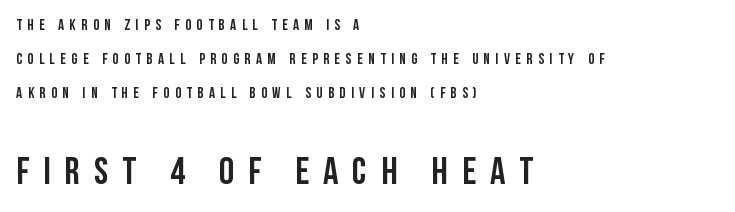
{"serif": "no", "italic": "no", "width": "condensed", "stroke_contrast": "low", "x_height": "large", "monospaced": "no", "underline": "no", "align": "left", "line_spacing": "loose", "line_spacing_ratio": 2.28, "letter_spacing": "wide", "letter_spacing_em": 0.37, "larger_block": "second", "size_ratio": 2.53, "glyph_px": 38}
